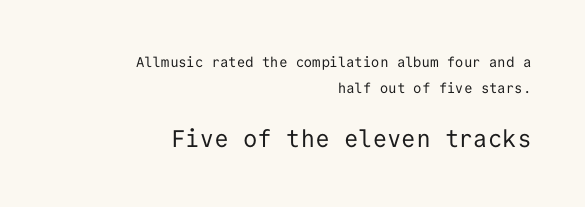
The image shows 24 px text type, upright; set right-aligned, line spacing 1.86x, normal letter spacing, not underlined; the second (bottom) block is 1.71x larger.
